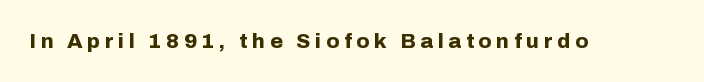
Q: Is the text bold? A: Yes.
Q: Is the text italic (slanted)? A: No, it is upright.
Q: Is the text underlined? A: No.
Q: Is the spacing between letters normal or unusually wide? A: Unusually wide.
